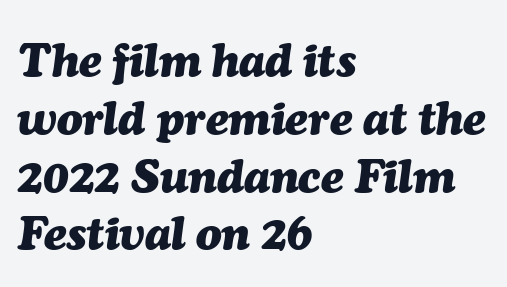
Q: Is the text bold? A: Yes.
Q: Is the text italic (slanted)? A: Yes, it leans right by about 7 degrees.
Q: Is the text underlined? A: No.
Q: How is the paragraph aligned? A: Left-aligned.
Q: Is the spacing between letters normal or unusually wide? A: Normal.
Q: Width (condensed, normal, or wide)? A: Normal.
Q: Stroke contrast? A: Medium.
Q: x-height? A: Medium.
Q: Monospaced? A: No.
